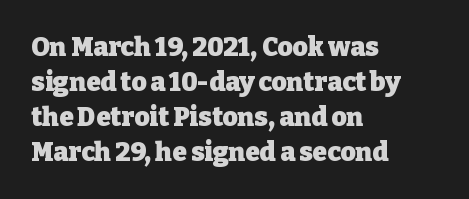
The baseline area is clear. The lines in this sample share a left origin and differ only in where they stop. The type is set solid horizontally, with unmodified tracking. Compared with typical paragraphs, the rows here are spaced about the same. Thick stems and heavy bowls — unmistakably bold. Ascenders rise straight up at ninety degrees.
